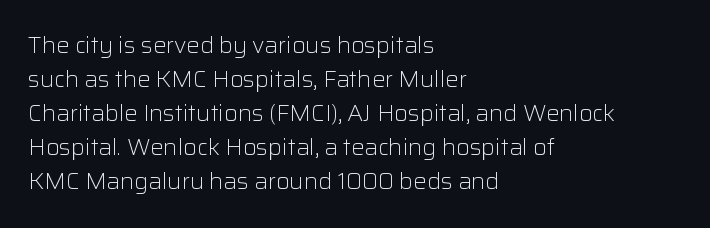
The image shows 22 px text type, upright; set left-aligned, normal line spacing (1.55x), normal letter spacing, not underlined.
